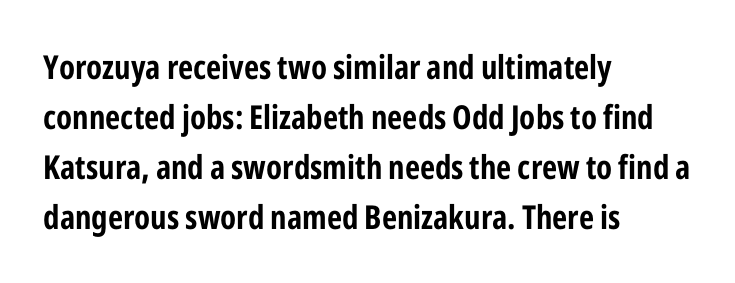
{"serif": "no", "italic": "no", "bold": "yes", "weight": "bold", "width": "condensed", "stroke_contrast": "low", "x_height": "medium", "monospaced": "no", "underline": "no", "align": "left", "line_spacing": "normal", "line_spacing_ratio": 1.52, "letter_spacing": "normal", "letter_spacing_em": 0.0, "glyph_px": 33}
